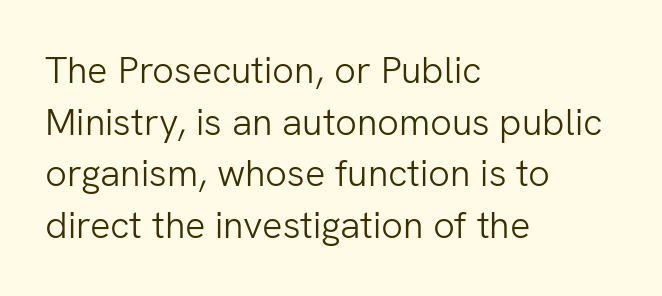
Q: Is the text bold? A: No.
Q: Is the text italic (slanted)? A: No, it is upright.
Q: Is the typeface a serif or a sans-serif typeface? A: Sans-serif.
Q: Is the text underlined? A: No.
Q: How is the paragraph aligned? A: Left-aligned.
Q: Is the spacing between letters normal or unusually wide? A: Normal.
Q: Is the spacing between lines tight, normal or loose? A: Normal.
Q: Width (condensed, normal, or wide)? A: Normal.
Q: Stroke contrast? A: Low.
Q: x-height? A: Medium.
Q: Monospaced? A: No.
